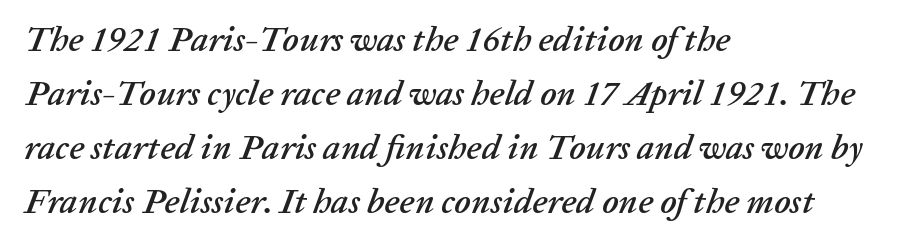
Q: Is the text italic (slanted)? A: Yes, it leans right by about 20 degrees.
Q: Is the text underlined? A: No.
Q: How is the paragraph aligned? A: Left-aligned.
Q: Is the spacing between letters normal or unusually wide? A: Normal.
Q: Is the spacing between lines tight, normal or loose? A: Normal.
Q: Width (condensed, normal, or wide)? A: Normal.
Q: Stroke contrast? A: Low.
Q: x-height? A: Medium.
Q: Monospaced? A: No.
